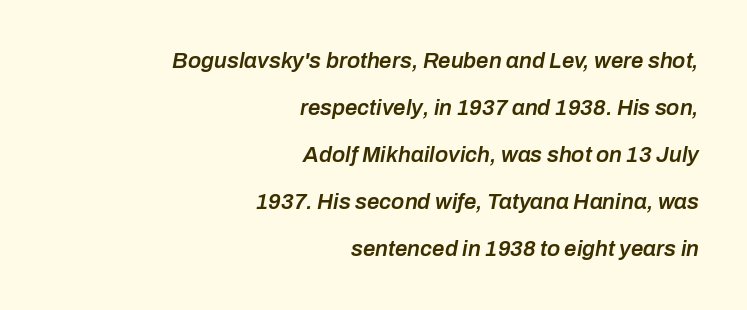
Q: Is the text bold? A: Semi-bold.
Q: Is the text italic (slanted)? A: Yes, it leans right by about 10 degrees.
Q: Is the text underlined? A: No.
Q: How is the paragraph aligned? A: Right-aligned.
Q: Is the spacing between letters normal or unusually wide? A: Normal.
Q: Is the spacing between lines tight, normal or loose? A: Loose.
